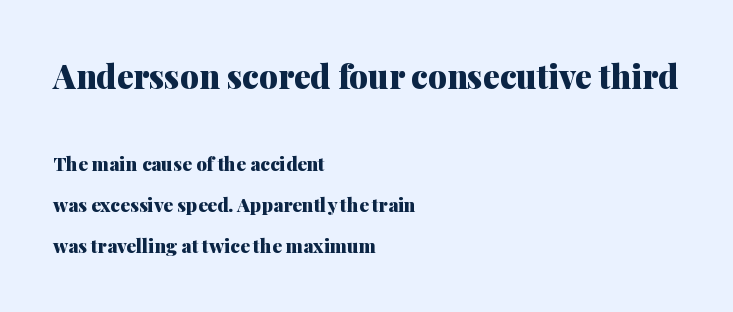
The image shows 33 px heavy serif type, upright; set left-aligned, loose line spacing (2.15x), normal letter spacing, not underlined; the first (top) block is 1.74x larger; medium stroke contrast and a medium x-height.
